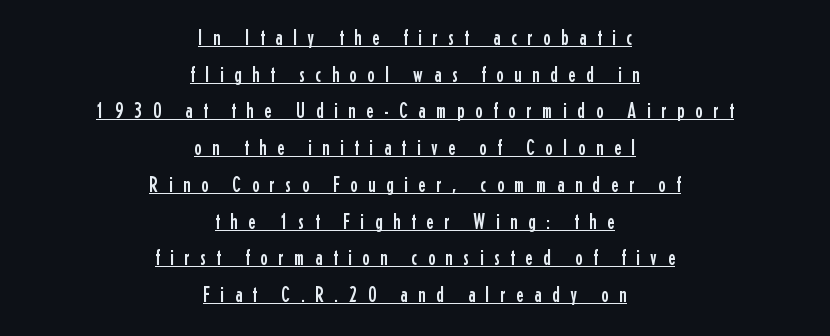
Students, observe: this is what conventionally led text looks like. The rendering positions every line midway between the sides. Words appear elongated and porous because spacing is wide. The face used here appears with an underline applied. Posture: vertical.
